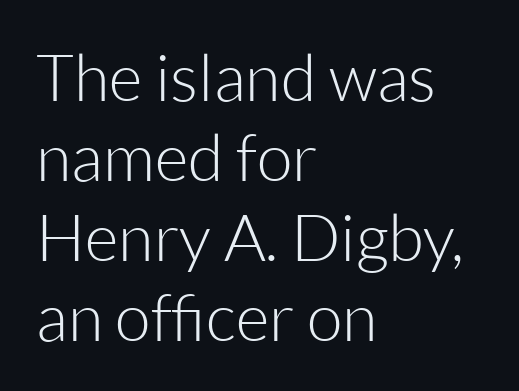
The image shows 65 px light sans-serif type, upright; set left-aligned, line spacing 1.23x, normal letter spacing, not underlined; low stroke contrast and a medium x-height.
